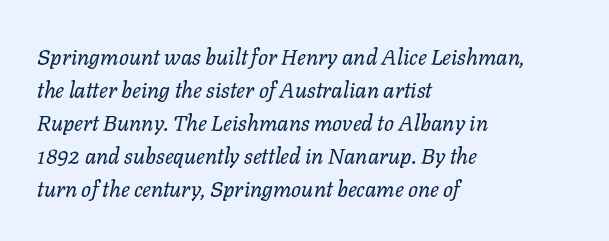
The image shows 22 px text type, italic (leaning right); set left-aligned, normal line spacing (1.5x), normal letter spacing, not underlined.
